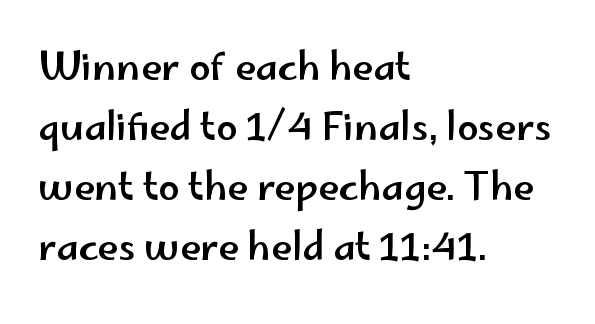
{"serif": "no", "italic": "no", "width": "wide", "stroke_contrast": "low", "x_height": "small", "monospaced": "no", "underline": "no", "align": "left", "line_spacing": "normal", "line_spacing_ratio": 1.58, "letter_spacing": "normal", "letter_spacing_em": 0.0, "glyph_px": 38}
